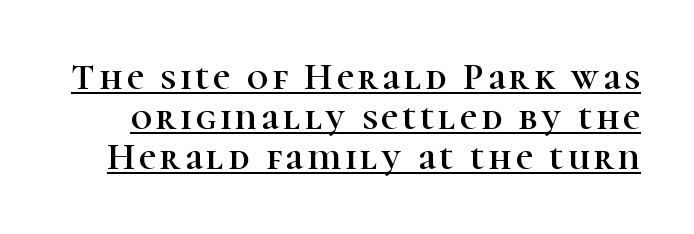
{"serif": "yes", "italic": "no", "width": "normal", "stroke_contrast": "high", "x_height": "medium", "monospaced": "no", "underline": "yes", "line_spacing": "tight", "line_spacing_ratio": 1.08, "glyph_px": 37}
